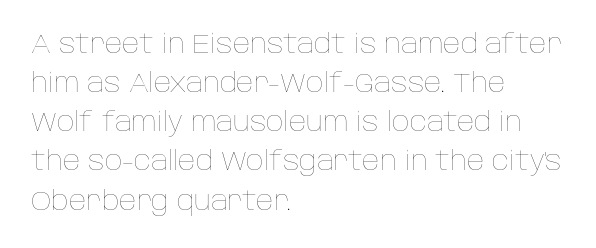
Default kerning and tracking; the words read as compact shapes. No heavy texture on the line: the type isn't bold. A roman cut, with each character standing at attention. Notice how the passage keeps a crisp vertical edge on the left only. Bare-footed words on every line.
